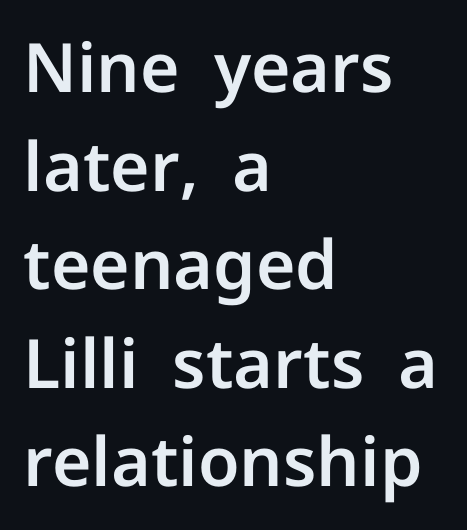
{"serif": "no", "italic": "no", "width": "normal", "stroke_contrast": "low", "x_height": "medium", "monospaced": "no", "underline": "no", "align": "left", "line_spacing": "normal", "line_spacing_ratio": 1.45, "letter_spacing": "normal", "letter_spacing_em": 0.0, "glyph_px": 68}
